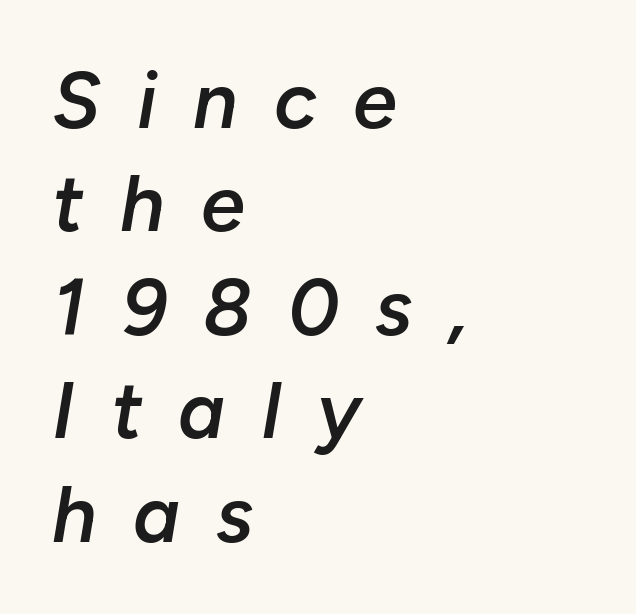
You could not count columns in this text — the font is proportionally spaced. Line beginnings align vertically; line endings do not. In terms of leading, this rendering sits right in the middle. The passage shown has open, widely tracked lettering throughout. This rendering features lettering with no underline. Slant detected: the letters are inclined.
